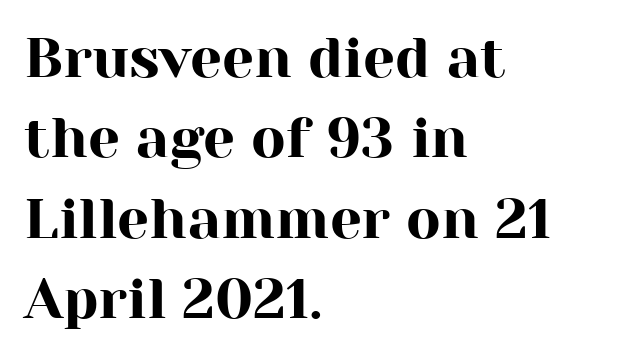
A typesetter would call this proportional, since set widths differ per character. The typeface chosen for these lines features serifs. Descenders hang freely into open space. The gaps between neighbouring characters are ordinary and unremarkable.
